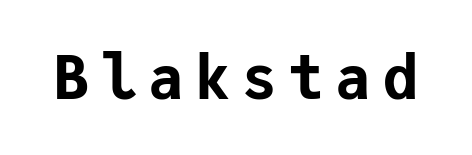
Q: Is the text bold? A: Yes.
Q: Is the text italic (slanted)? A: No, it is upright.
Q: Is the typeface a serif or a sans-serif typeface? A: Sans-serif.
Q: Is the text underlined? A: No.
Q: Width (condensed, normal, or wide)? A: Normal.
Q: Stroke contrast? A: Low.
Q: x-height? A: Medium.
Q: Monospaced? A: Yes.
